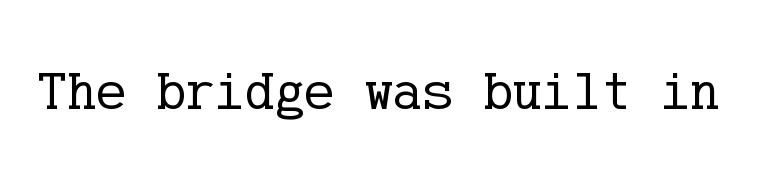
Q: Is the text bold? A: No.
Q: Is the text italic (slanted)? A: No, it is upright.
Q: Is the typeface a serif or a sans-serif typeface? A: Serif.
Q: Is the text underlined? A: No.
Q: Is the spacing between letters normal or unusually wide? A: Normal.
Q: Width (condensed, normal, or wide)? A: Normal.
Q: Stroke contrast? A: Low.
Q: x-height? A: Medium.
